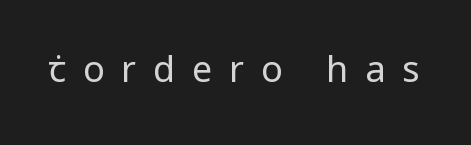
Q: Is the text bold? A: No.
Q: Is the text italic (slanted)? A: No, it is upright.
Q: Is the typeface a serif or a sans-serif typeface? A: Sans-serif.
Q: Is the text underlined? A: No.
Q: Is the spacing between letters normal or unusually wide? A: Unusually wide.
Q: Width (condensed, normal, or wide)? A: Normal.
Q: Stroke contrast? A: Low.
Q: x-height? A: Medium.
Q: Monospaced? A: No.
